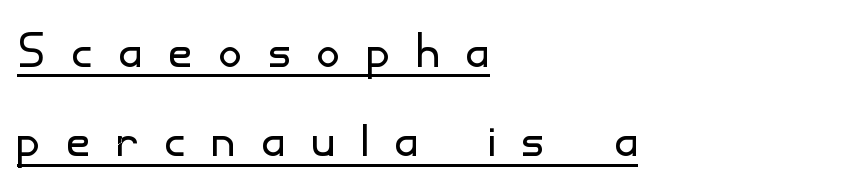
This sample uses a sans-serif face. The lines sit at an ordinary, default distance from one another. Notice how the stems are strictly vertical — no italics here. Stem width sits at or under what a default text font uses. Does the copy run flush right? No — it runs flush left. Students, observe the line beneath the letters — that is underlining.
